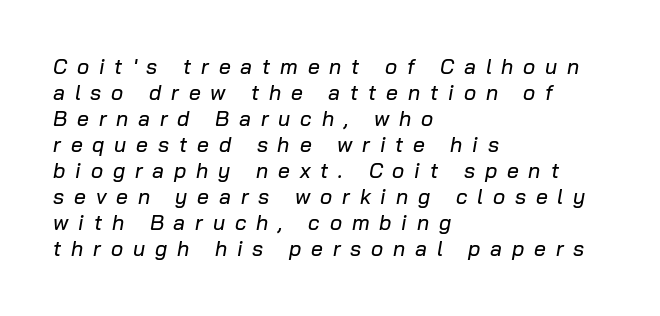
{"italic": "yes", "lean": "right", "slant_degrees": 10, "underline": "no", "align": "left", "line_spacing_ratio": 1.24, "letter_spacing": "wide", "letter_spacing_em": 0.47, "glyph_px": 21}
